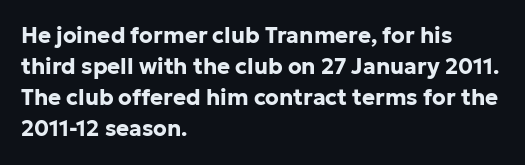
The image shows 22 px bold type, upright; set left-aligned, normal line spacing (1.41x), normal letter spacing, not underlined.
